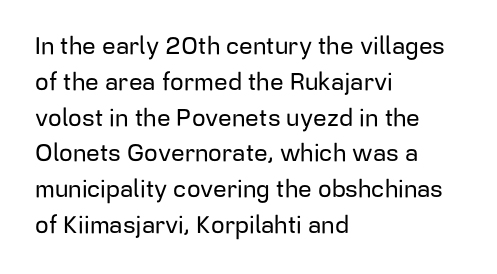
Summary of vertical rhythm: regular, with standard interline spacing. Is the block centered? No — it sits flush against the left margin. Nobody drew a line under any word here. Unlike italic type, these characters show no tilt at all.
